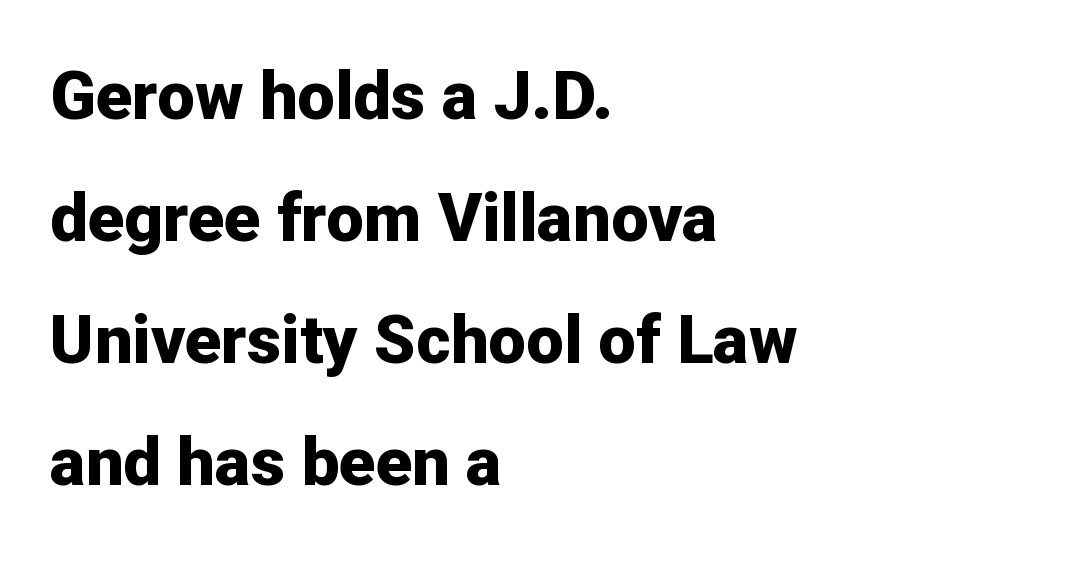
The strip under each line holds only bare page. Unlike a traditional serif, this face leaves its strokes unadorned. I'd describe the lettering as bold — thick and assertive. You could call the tracking neutral — neither tight nor loose. Notice how the passage keeps a crisp vertical edge on the left only.
